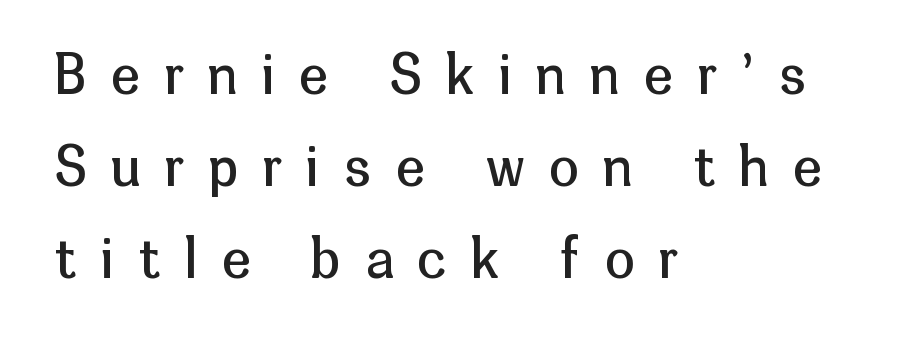
The weight would be labelled regular, book, light, or lighter still. In terms of posture, this sample is upright. Casual observation: everything's shoved over to the left. Only glyphs here, with clear space below each row. Caption: expanded tracking, letters set apart.
